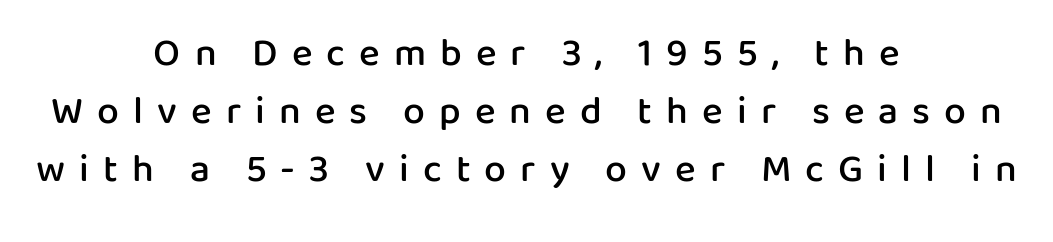
Q: Is the text bold? A: Semi-bold.
Q: Is the text italic (slanted)? A: No, it is upright.
Q: Is the typeface a serif or a sans-serif typeface? A: Sans-serif.
Q: Is the text underlined? A: No.
Q: How is the paragraph aligned? A: Centered.
Q: Is the spacing between letters normal or unusually wide? A: Unusually wide.
Q: Is the spacing between lines tight, normal or loose? A: Normal.
Q: Width (condensed, normal, or wide)? A: Normal.
Q: Stroke contrast? A: Low.
Q: x-height? A: Medium.
Q: Monospaced? A: No.
